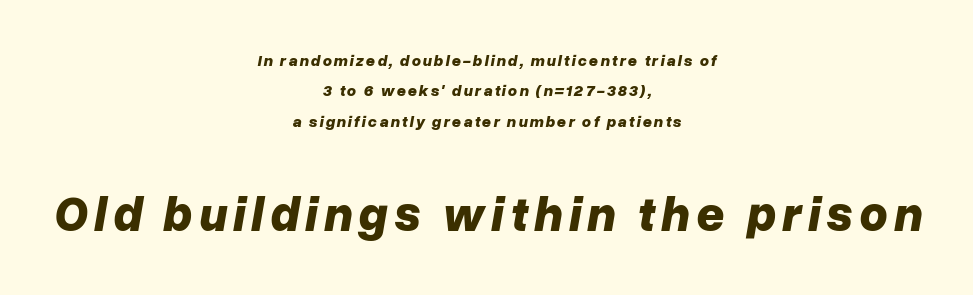
Q: Is the text bold? A: Yes.
Q: Is the text italic (slanted)? A: Yes, it leans right by about 10 degrees.
Q: Is the text underlined? A: No.
Q: How is the paragraph aligned? A: Centered.
Q: Is the spacing between lines tight, normal or loose? A: Loose.
Q: Which block of text is set in a larger size, the first (top) or the second (bottom)? A: The second (bottom) one.
Q: Width (condensed, normal, or wide)? A: Normal.
Q: Stroke contrast? A: Low.
Q: x-height? A: Medium.
Q: Monospaced? A: No.
